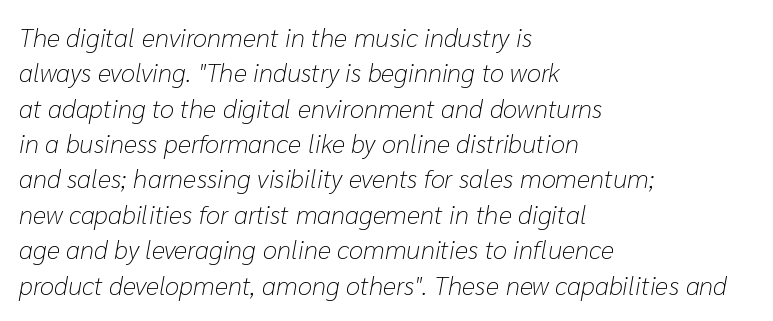
Q: Is the text bold? A: No.
Q: Is the text italic (slanted)? A: Yes, it leans right by about 10 degrees.
Q: Is the text underlined? A: No.
Q: How is the paragraph aligned? A: Left-aligned.
Q: Is the spacing between letters normal or unusually wide? A: Normal.
Q: Is the spacing between lines tight, normal or loose? A: Normal.
